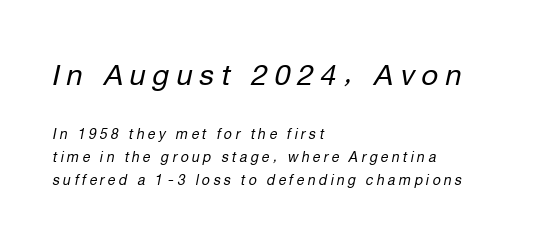
Q: Is the text bold? A: No.
Q: Is the text italic (slanted)? A: Yes, it leans right by about 12 degrees.
Q: Is the text underlined? A: No.
Q: How is the paragraph aligned? A: Left-aligned.
Q: Is the spacing between letters normal or unusually wide? A: Unusually wide.
Q: Is the spacing between lines tight, normal or loose? A: Normal.
Q: Which block of text is set in a larger size, the first (top) or the second (bottom)? A: The first (top) one.
Q: Width (condensed, normal, or wide)? A: Normal.
Q: Stroke contrast? A: Low.
Q: x-height? A: Medium.
Q: Monospaced? A: No.
